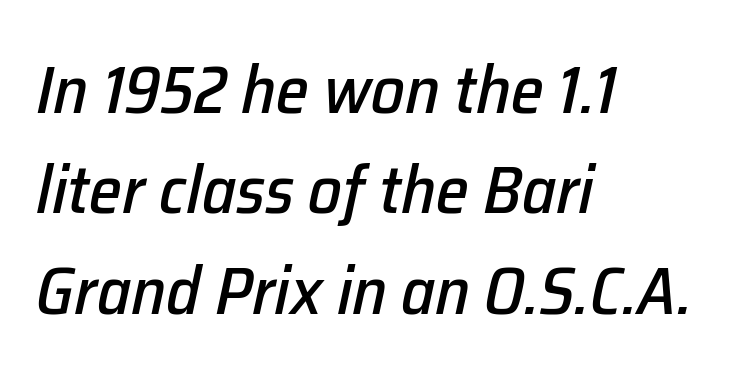
{"italic": "yes", "lean": "right", "slant_degrees": 12, "width": "normal", "stroke_contrast": "low", "x_height": "medium", "monospaced": "no", "underline": "no", "align": "left", "line_spacing": "normal", "line_spacing_ratio": 1.5, "letter_spacing": "normal", "letter_spacing_em": 0.0, "glyph_px": 67}
